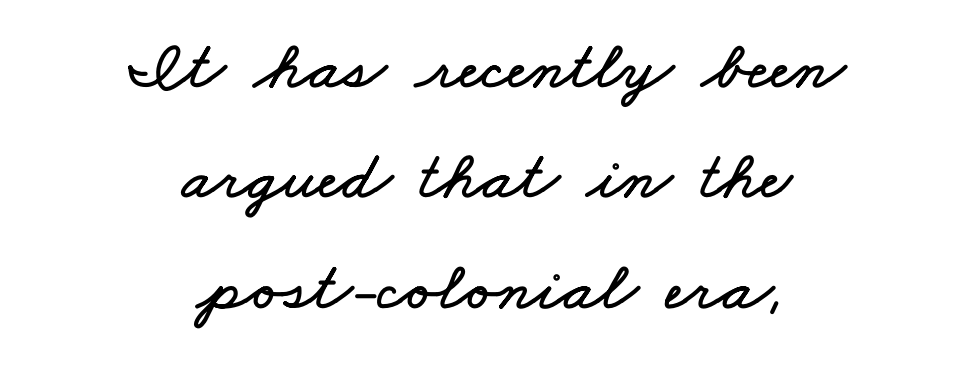
{"width": "wide", "stroke_contrast": "low", "x_height": "small", "monospaced": "no", "underline": "no", "align": "center", "line_spacing": "normal", "line_spacing_ratio": 1.6, "letter_spacing": "normal", "letter_spacing_em": 0.0, "glyph_px": 69}
